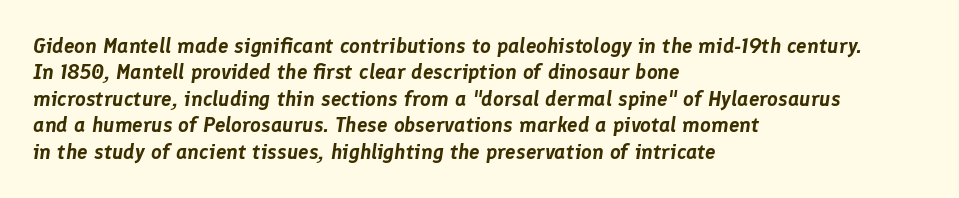
{"italic": "yes", "lean": "right", "slant_degrees": 8, "underline": "no", "align": "left", "line_spacing": "normal", "line_spacing_ratio": 1.26, "letter_spacing": "normal", "letter_spacing_em": 0.0, "glyph_px": 21}
